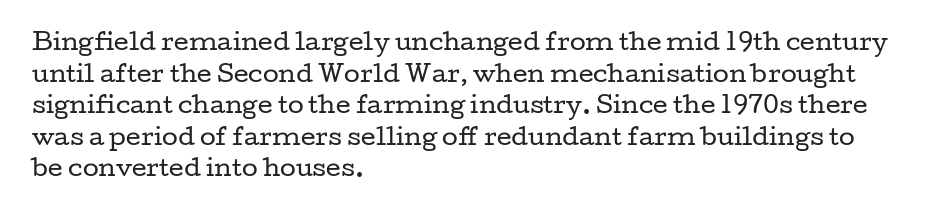
The image shows 23 px text type, upright; set left-aligned, normal line spacing (1.37x), normal letter spacing, not underlined.
